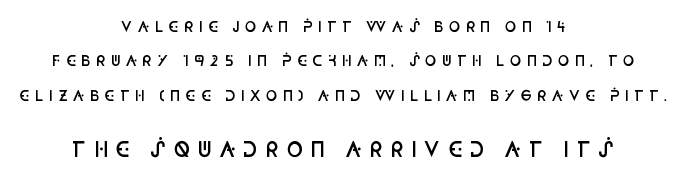
The image shows 20 px text type, upright; set centered, loose line spacing (2.45x), unusually wide letter spacing (+0.35 em), not underlined; the second (bottom) block is 1.43x larger.
